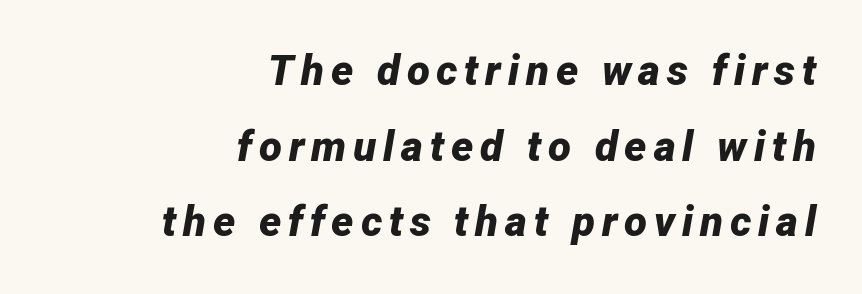
This is oblique type, the kind used for emphasis or titles. Students, this is bold: see how much ink each stroke carries. The space beneath each line is pristine and unruled. The passage shown is typed in a proportional face where columns would drift. Visually the block forms a straight wall on the right and a jagged coastline on the left.
